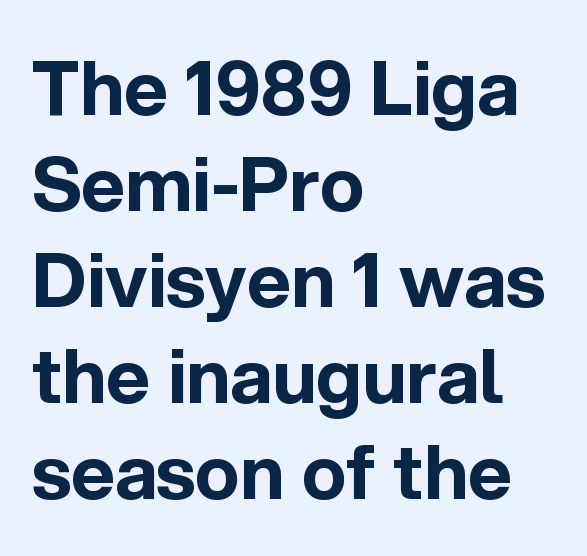
Q: Is the text bold? A: Yes.
Q: Is the text italic (slanted)? A: No, it is upright.
Q: Is the typeface a serif or a sans-serif typeface? A: Sans-serif.
Q: Is the text underlined? A: No.
Q: How is the paragraph aligned? A: Left-aligned.
Q: Is the spacing between letters normal or unusually wide? A: Normal.
Q: Is the spacing between lines tight, normal or loose? A: Normal.
Q: Width (condensed, normal, or wide)? A: Normal.
Q: x-height? A: Medium.
Q: Monospaced? A: No.
